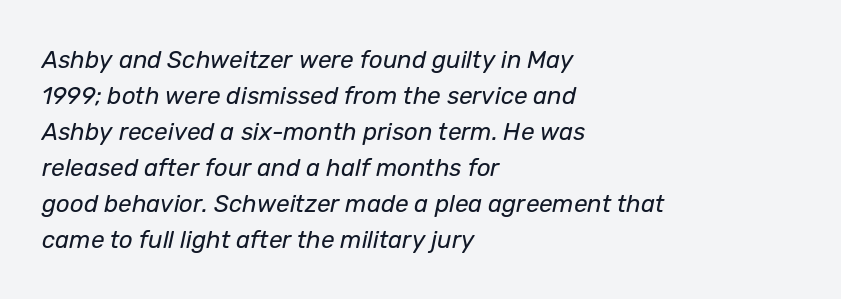
{"italic": "yes", "lean": "right", "slant_degrees": 12, "bold": "no", "underline": "no", "align": "left", "line_spacing": "normal", "line_spacing_ratio": 1.5, "letter_spacing": "normal", "letter_spacing_em": 0.0, "glyph_px": 24}
